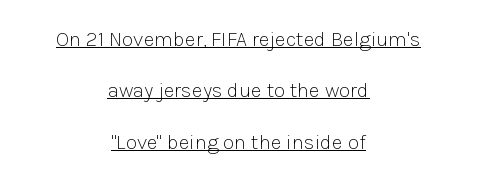
Q: Is the text bold? A: No.
Q: Is the text italic (slanted)? A: No, it is upright.
Q: Is the text underlined? A: Yes.
Q: How is the paragraph aligned? A: Centered.
Q: Is the spacing between letters normal or unusually wide? A: Normal.
Q: Is the spacing between lines tight, normal or loose? A: Loose.
